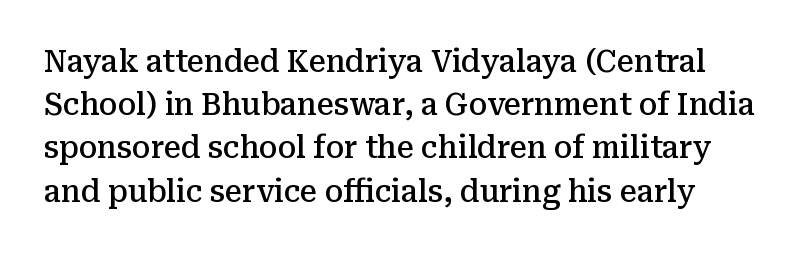
The image shows 30 px semibold serif type, upright; set normal line spacing (1.44x), normal letter spacing, not underlined; medium stroke contrast and a medium x-height.
